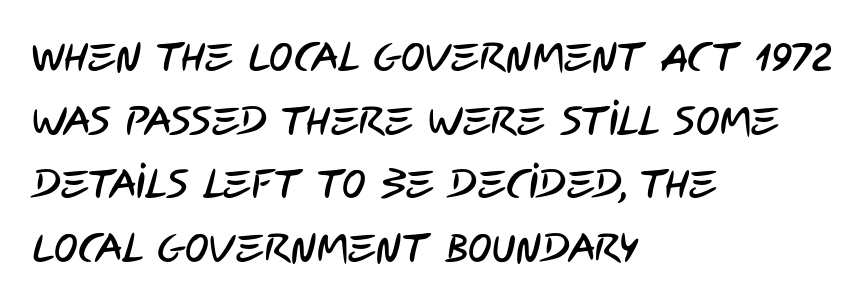
Proportional: the letters do not fall into vertical columns. A sans-serif font was chosen for this passage. These lines sit exactly where default settings would place them. Has an underline been added? It has not. All the whitespace from short lines collects on the right.
